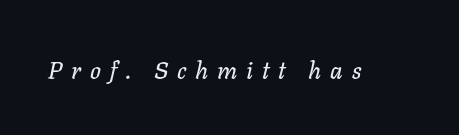
{"italic": "yes", "lean": "right", "slant_degrees": 11, "underline": "no", "letter_spacing": "wide", "letter_spacing_em": 0.37, "glyph_px": 24}
